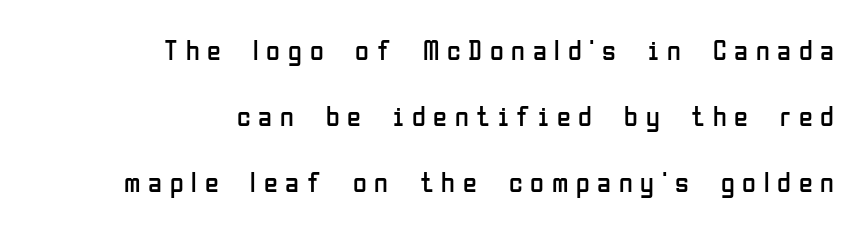
{"serif": "no", "italic": "no", "bold": "no", "weight": "regular", "width": "condensed", "stroke_contrast": "low", "x_height": "medium", "monospaced": "no", "underline": "no", "align": "right", "line_spacing": "loose", "line_spacing_ratio": 2.36, "letter_spacing": "wide", "letter_spacing_em": 0.28, "glyph_px": 28}
